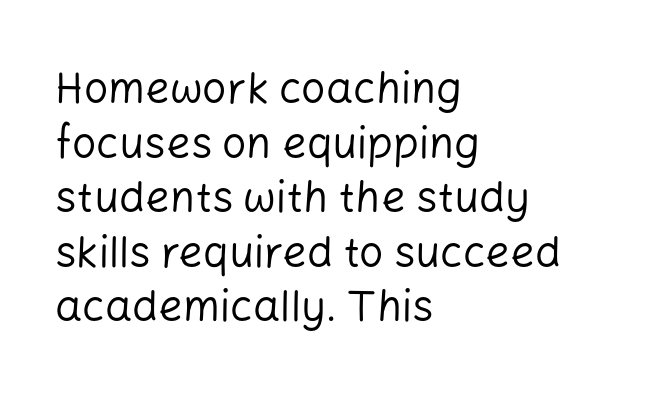
The image shows 43 px regular-weight sans-serif type, upright; set left-aligned, normal line spacing (1.27x), normal letter spacing, not underlined; low stroke contrast and a medium x-height.
